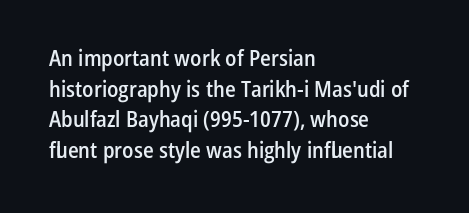
The image shows 22 px text type, upright; set left-aligned, normal line spacing (1.39x), normal letter spacing, not underlined.
